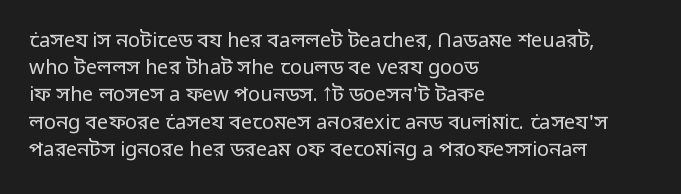
{"italic": "no", "bold": "no", "underline": "no", "align": "left", "line_spacing": "normal", "line_spacing_ratio": 1.36, "letter_spacing": "normal", "letter_spacing_em": 0.0, "glyph_px": 20}
